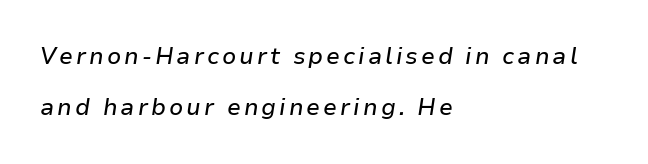
Q: Is the text italic (slanted)? A: Yes, it leans right by about 9 degrees.
Q: Is the text underlined? A: No.
Q: How is the paragraph aligned? A: Left-aligned.
Q: Is the spacing between lines tight, normal or loose? A: Loose.
